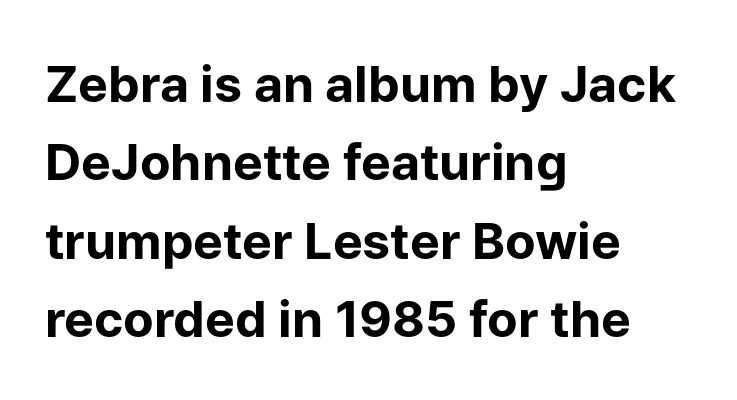
The image shows 50 px bold sans-serif type, upright; set left-aligned, normal line spacing (1.57x), normal letter spacing, not underlined; low stroke contrast and a medium x-height.
